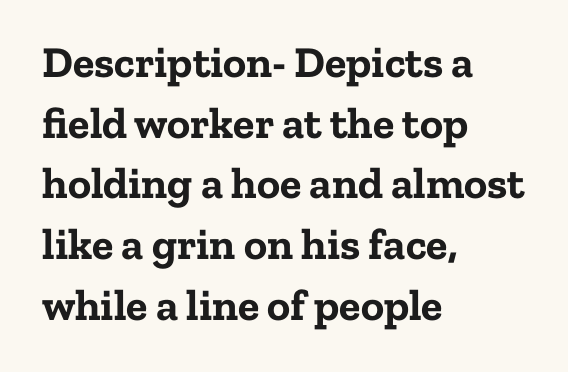
Q: Is the text bold? A: Yes.
Q: Is the text italic (slanted)? A: No, it is upright.
Q: Is the typeface a serif or a sans-serif typeface? A: Serif.
Q: Is the text underlined? A: No.
Q: How is the paragraph aligned? A: Left-aligned.
Q: Is the spacing between letters normal or unusually wide? A: Normal.
Q: Is the spacing between lines tight, normal or loose? A: Normal.
Q: Width (condensed, normal, or wide)? A: Normal.
Q: Stroke contrast? A: Low.
Q: x-height? A: Medium.
Q: Monospaced? A: No.
